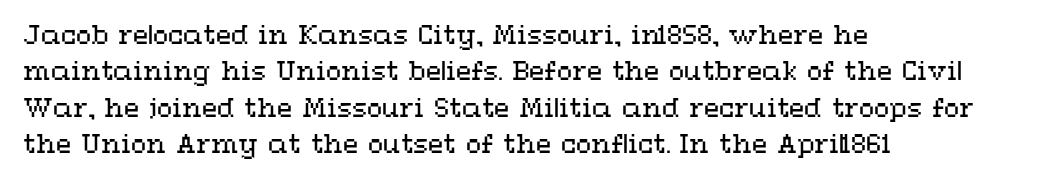
The image shows 25 px text type, upright; set left-aligned, normal line spacing (1.46x), normal letter spacing, not underlined.
